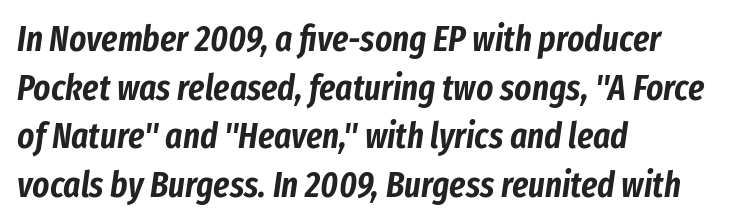
Q: Is the text italic (slanted)? A: Yes, it leans right by about 8 degrees.
Q: Is the text underlined? A: No.
Q: How is the paragraph aligned? A: Left-aligned.
Q: Is the spacing between letters normal or unusually wide? A: Normal.
Q: Is the spacing between lines tight, normal or loose? A: Normal.
Q: Width (condensed, normal, or wide)? A: Condensed.
Q: Stroke contrast? A: Low.
Q: x-height? A: Medium.
Q: Monospaced? A: No.
